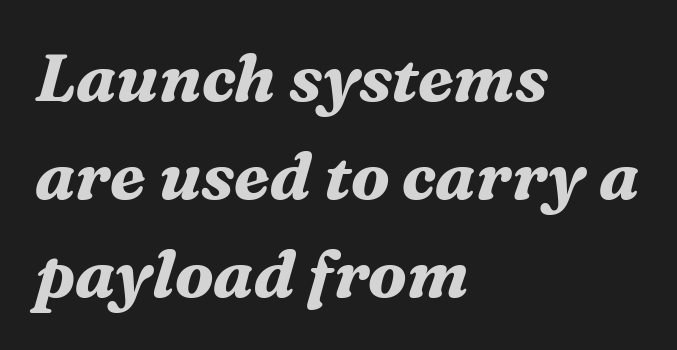
Q: Is the text bold? A: Yes.
Q: Is the text italic (slanted)? A: Yes, it leans right by about 16 degrees.
Q: Is the typeface a serif or a sans-serif typeface? A: Serif.
Q: Is the text underlined? A: No.
Q: How is the paragraph aligned? A: Left-aligned.
Q: Is the spacing between letters normal or unusually wide? A: Normal.
Q: Is the spacing between lines tight, normal or loose? A: Normal.
Q: Width (condensed, normal, or wide)? A: Normal.
Q: Stroke contrast? A: Medium.
Q: x-height? A: Medium.
Q: Monospaced? A: No.
